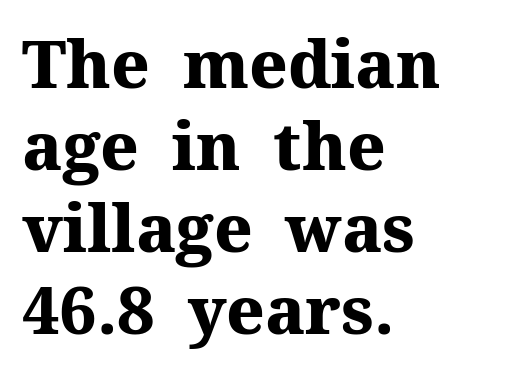
The foot of each line stays bare and open. Tall strokes in this sample are plumb rather than angled. Proportional: the letters do not fall into vertical columns. Where is the straight margin? On the left. The letters are bold, with thick, heavy strokes.
